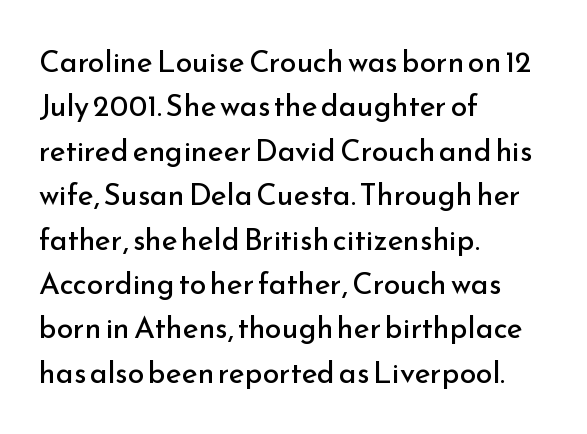
Q: Is the text bold? A: No.
Q: Is the text italic (slanted)? A: No, it is upright.
Q: Is the typeface a serif or a sans-serif typeface? A: Sans-serif.
Q: Is the text underlined? A: No.
Q: How is the paragraph aligned? A: Left-aligned.
Q: Is the spacing between letters normal or unusually wide? A: Normal.
Q: Is the spacing between lines tight, normal or loose? A: Normal.
Q: Width (condensed, normal, or wide)? A: Normal.
Q: Stroke contrast? A: Low.
Q: x-height? A: Small.
Q: Monospaced? A: No.
